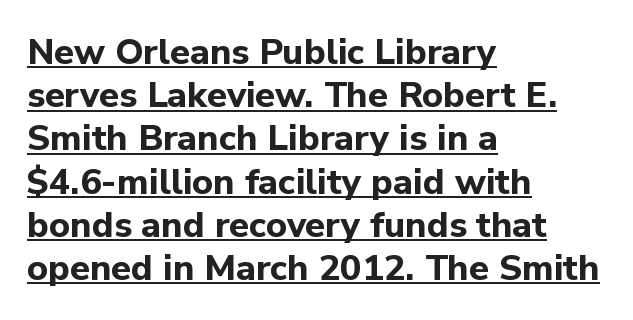
Q: Is the text bold? A: Yes.
Q: Is the text italic (slanted)? A: No, it is upright.
Q: Is the typeface a serif or a sans-serif typeface? A: Sans-serif.
Q: Is the text underlined? A: Yes.
Q: How is the paragraph aligned? A: Left-aligned.
Q: Is the spacing between letters normal or unusually wide? A: Normal.
Q: Width (condensed, normal, or wide)? A: Normal.
Q: Stroke contrast? A: Low.
Q: x-height? A: Medium.
Q: Monospaced? A: No.
